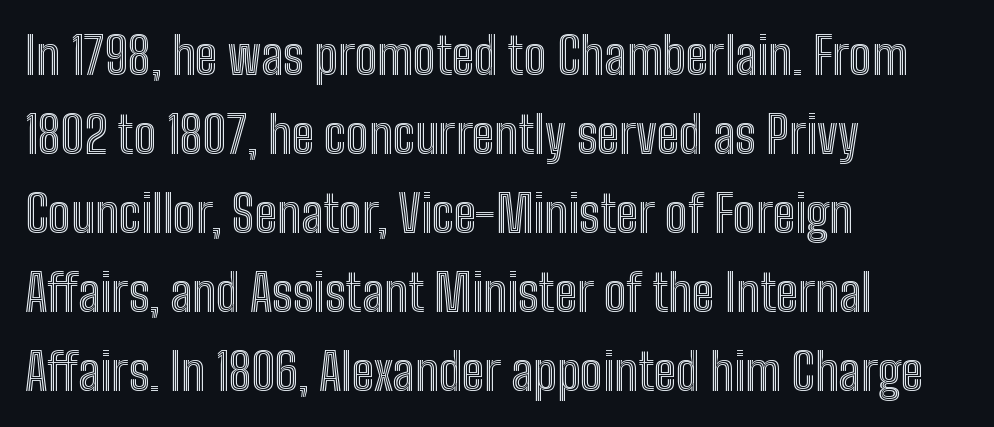
The passage shown is typed in a proportional face where columns would drift. Each word holds together tightly as a unit, with standard inter-letter gaps. Reading down the block, your eye returns to a fixed left position each line. The axis of the letterforms is exactly vertical. Each new line begins a customary step beneath the previous one. The passage shown is not underscored anywhere.
